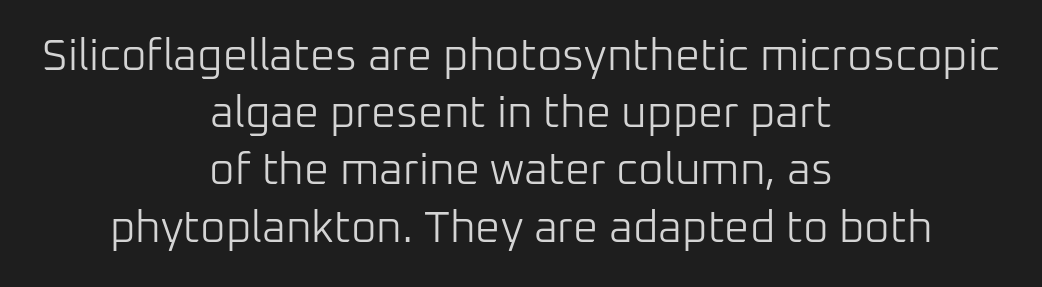
{"serif": "no", "italic": "no", "bold": "no", "weight": "light", "width": "normal", "stroke_contrast": "low", "x_height": "medium", "monospaced": "no", "underline": "no", "align": "center", "line_spacing": "normal", "line_spacing_ratio": 1.3, "letter_spacing": "normal", "letter_spacing_em": 0.0, "glyph_px": 44}
